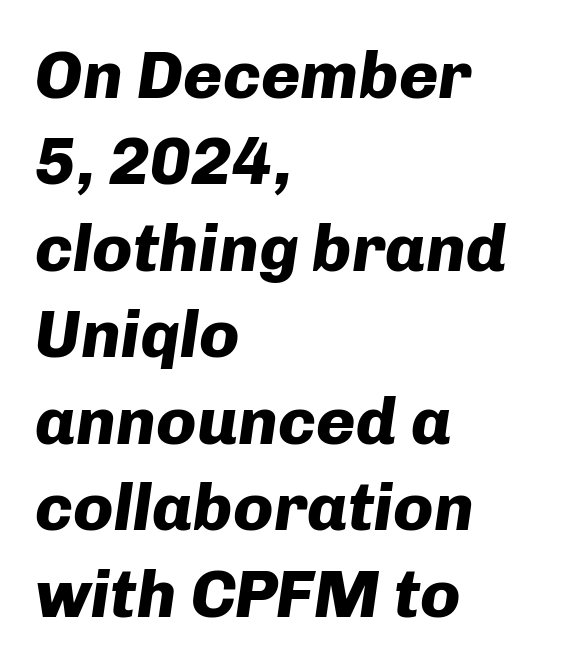
The image shows 67 px heavy type, italic (leaning right); set left-aligned, normal line spacing (1.29x), normal letter spacing, not underlined; low stroke contrast and a medium x-height.
